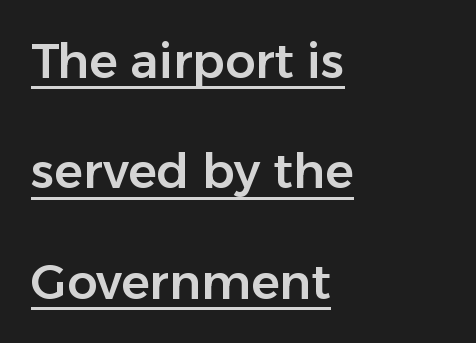
The image shows 48 px sans-serif type, upright; set left-aligned, loose line spacing (2.3x), normal letter spacing, underlined; low stroke contrast and a medium x-height.
